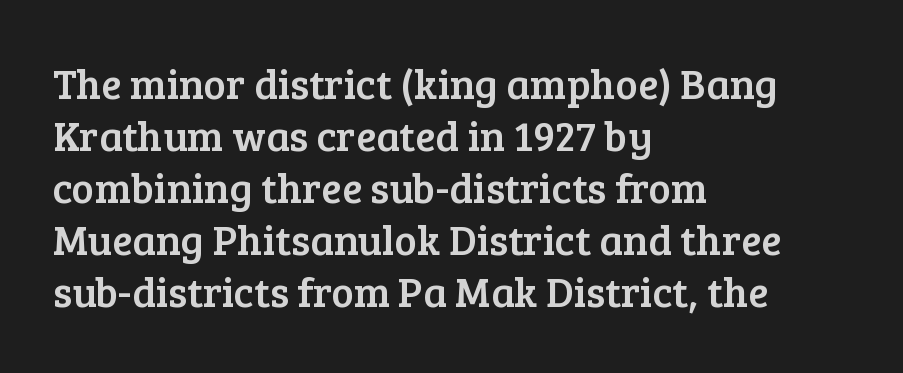
Q: Is the text italic (slanted)? A: No, it is upright.
Q: Is the typeface a serif or a sans-serif typeface? A: Serif.
Q: Is the text underlined? A: No.
Q: How is the paragraph aligned? A: Left-aligned.
Q: Is the spacing between letters normal or unusually wide? A: Normal.
Q: Width (condensed, normal, or wide)? A: Normal.
Q: Stroke contrast? A: Low.
Q: x-height? A: Medium.
Q: Monospaced? A: No.
